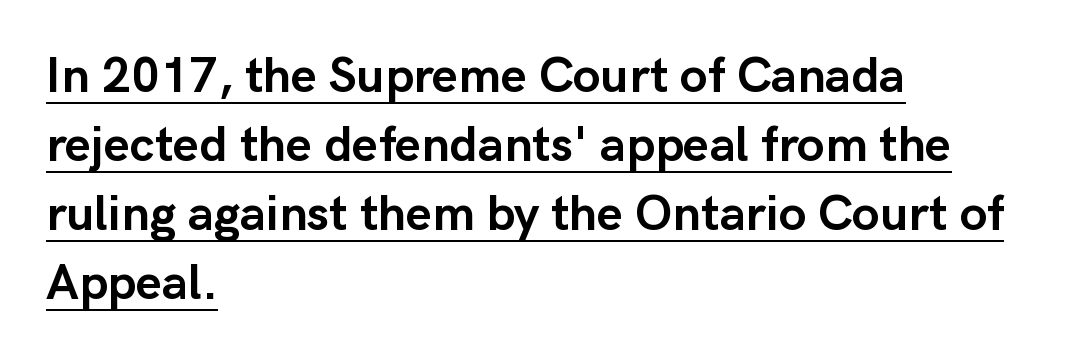
{"serif": "no", "italic": "no", "bold": "yes", "weight": "semibold", "width": "normal", "stroke_contrast": "low", "x_height": "medium", "monospaced": "no", "underline": "yes", "align": "left", "line_spacing": "normal", "line_spacing_ratio": 1.38, "letter_spacing": "normal", "letter_spacing_em": 0.0, "glyph_px": 50}
